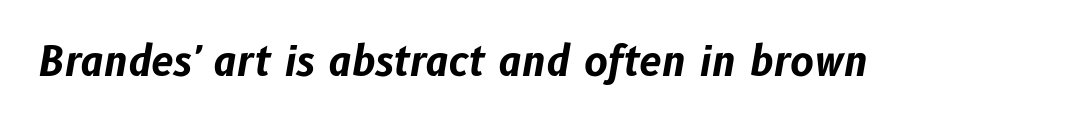
Q: Is the text bold? A: Yes.
Q: Is the text italic (slanted)? A: Yes, it leans right by about 10 degrees.
Q: Is the text underlined? A: No.
Q: Is the spacing between letters normal or unusually wide? A: Normal.
Q: Width (condensed, normal, or wide)? A: Normal.
Q: Stroke contrast? A: Low.
Q: x-height? A: Medium.
Q: Monospaced? A: No.
